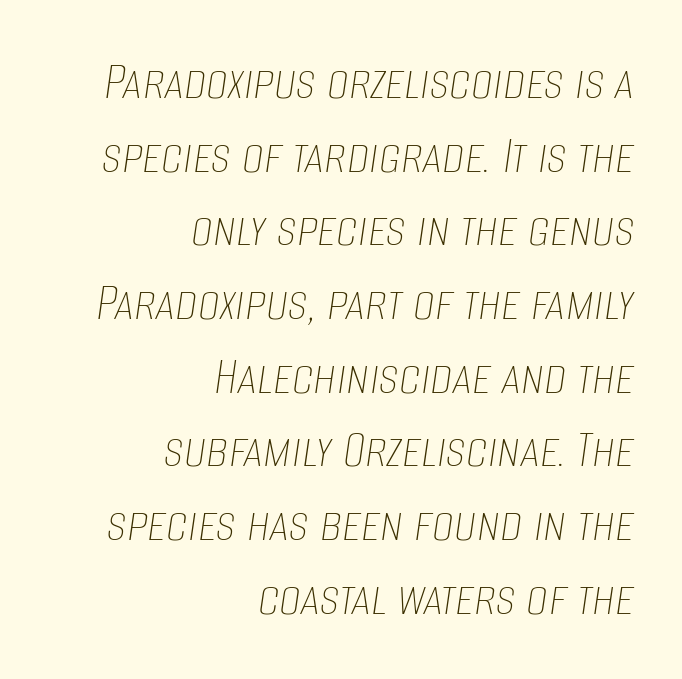
The string is rendered with underlining switched off. Compared with typical body copy, the letter spacing here is the same. In CSS terms this would be text-align: right. Emphasis-style slanted type is in use. Quick note: interline space is typical.
